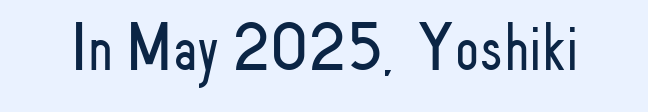
The image shows 69 px light, condensed sans-serif type, upright; set normal letter spacing, not underlined; low stroke contrast and a small x-height.
